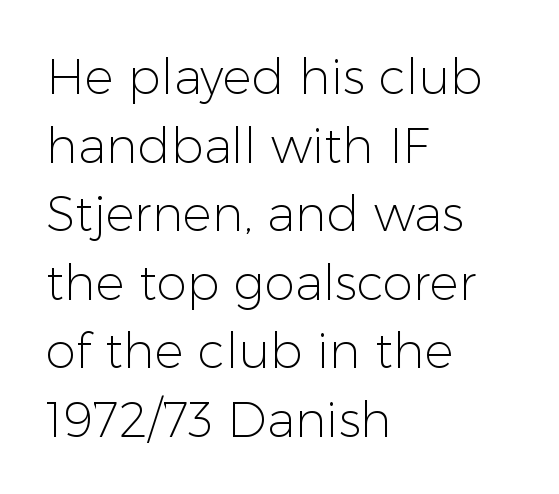
The face used here is proportionally spaced, like ordinary book or web type. Interline gaps are of average width in this sample. Nope, not italic — everything's standing straight. Short note: letters normally spaced. Words float on clear page, feet unadorned.
